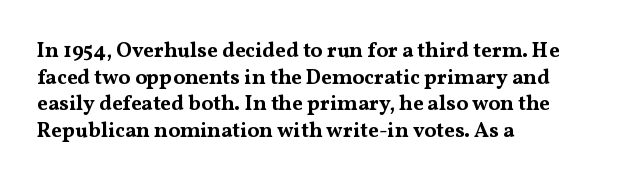
{"italic": "no", "bold": "yes", "underline": "no", "align": "left", "line_spacing": "normal", "line_spacing_ratio": 1.27, "letter_spacing": "normal", "letter_spacing_em": 0.0, "glyph_px": 21}
